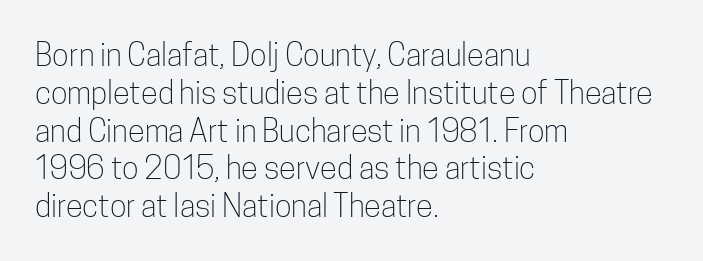
The image shows 31 px light, condensed sans-serif type, upright; set left-aligned, line spacing 1.22x, normal letter spacing, not underlined; low stroke contrast and a medium x-height.
